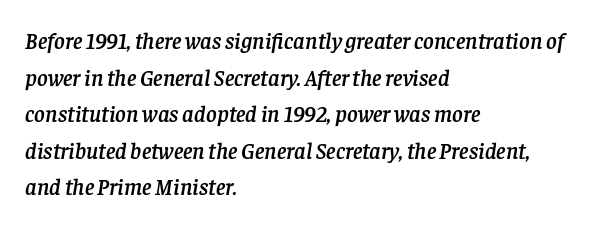
{"italic": "yes", "lean": "right", "slant_degrees": 8, "underline": "no", "align": "left", "line_spacing": "normal", "line_spacing_ratio": 1.59, "letter_spacing": "normal", "letter_spacing_em": 0.0, "glyph_px": 23}
